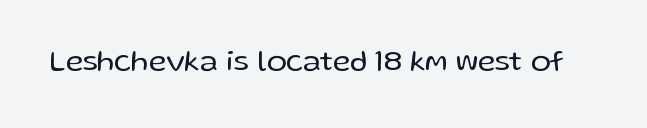
{"serif": "no", "italic": "no", "bold": "no", "weight": "regular", "width": "normal", "stroke_contrast": "low", "x_height": "medium", "monospaced": "no", "underline": "no", "letter_spacing": "normal", "letter_spacing_em": 0.0, "glyph_px": 30}
